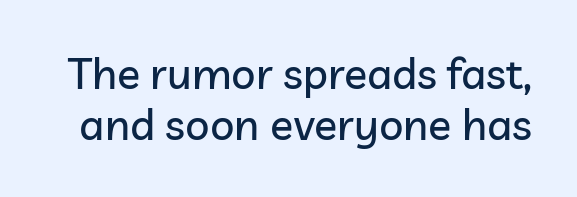
The image shows 43 px sans-serif type, upright; set line spacing 1.19x, normal letter spacing, not underlined; low stroke contrast and a medium x-height.
